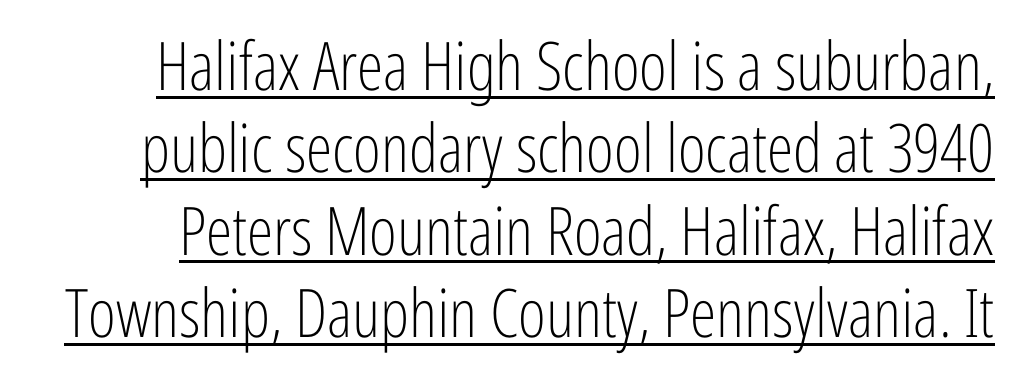
The letters sit at their default tracking, neither squeezed nor spread. The rendering uses natural spacing where letterforms have individual widths. Emphasis is given by a line drawn under the lettering. Each letter's strokes conclude bluntly, with no projecting serifs. Rendered with straight, roman letterforms.
